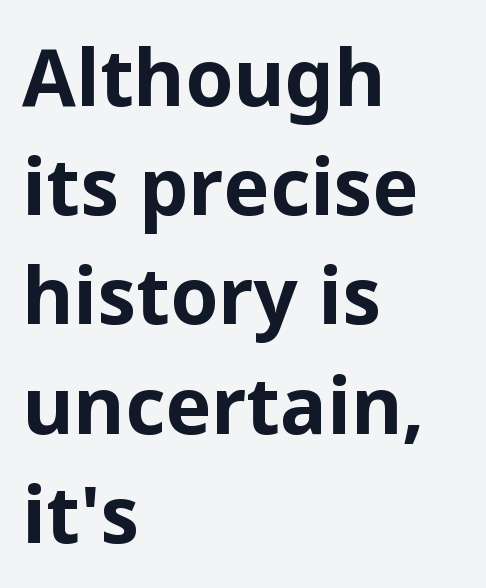
The image shows 78 px bold sans-serif type, upright; set left-aligned, normal line spacing (1.4x), normal letter spacing, not underlined; low stroke contrast and a medium x-height.
